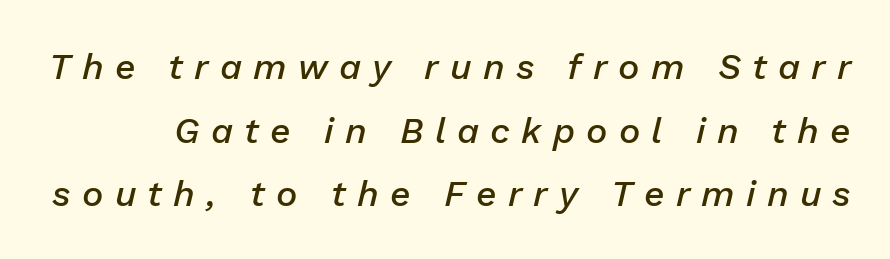
Q: Is the text bold? A: Semi-bold.
Q: Is the text italic (slanted)? A: Yes, it leans right by about 13 degrees.
Q: Is the text underlined? A: No.
Q: Is the spacing between letters normal or unusually wide? A: Unusually wide.
Q: Width (condensed, normal, or wide)? A: Normal.
Q: Stroke contrast? A: Low.
Q: x-height? A: Medium.
Q: Monospaced? A: No.
